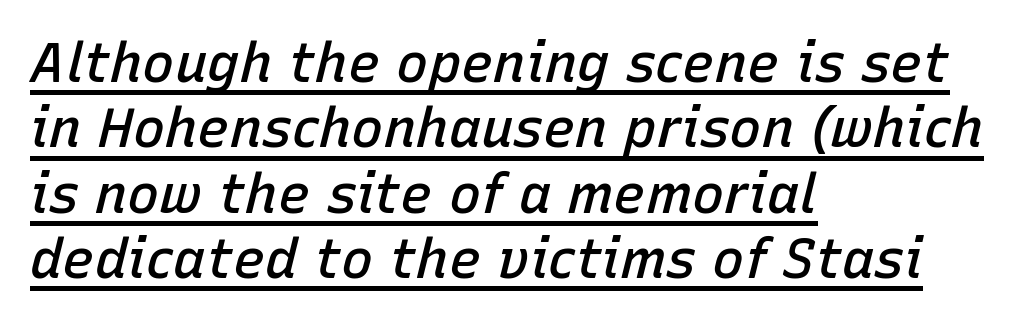
{"italic": "yes", "lean": "right", "slant_degrees": 15, "bold": "semi", "weight": "semibold", "width": "normal", "stroke_contrast": "low", "x_height": "medium", "monospaced": "no", "underline": "yes", "align": "left", "line_spacing_ratio": 1.21, "letter_spacing": "normal", "letter_spacing_em": 0.0, "glyph_px": 54}
